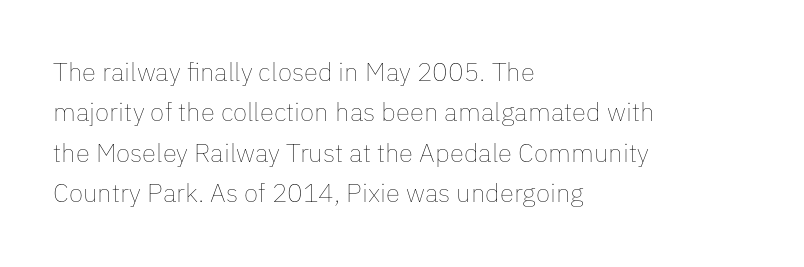
Check the space under the baseline: it is left empty. The type sits square on the baseline with zero lean. Line spacing here is normal. Casual observation: everything's shoved over to the left. Honestly, the letter spacing is just normal — you wouldn't notice it.
